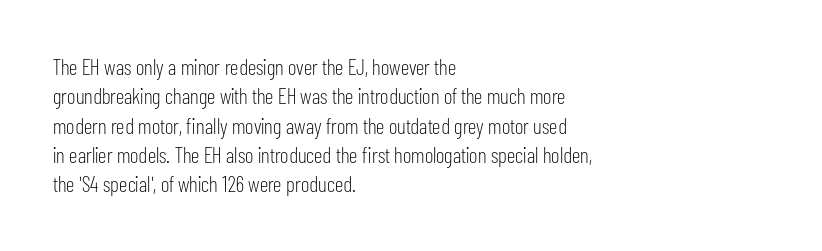
The image shows 22 px text type, upright; set left-aligned, normal line spacing (1.33x), normal letter spacing, not underlined.
